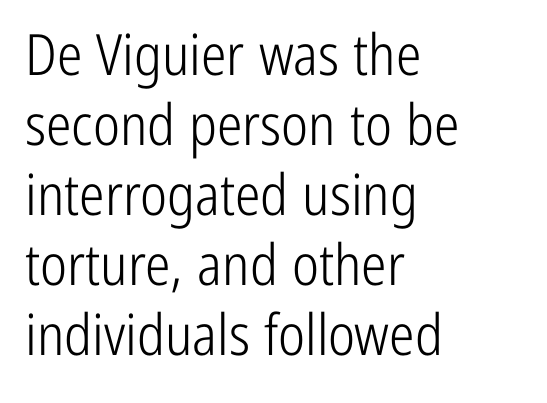
Nobody drew a line under any word here. Ascenders rise straight up at ninety degrees. Line beginnings align vertically; line endings do not. Observe the absence of serifs on each vertical stroke in this sample. You could not count columns in this text — the font is proportionally spaced. Tracking value appears to be zero — textbook default spacing.
